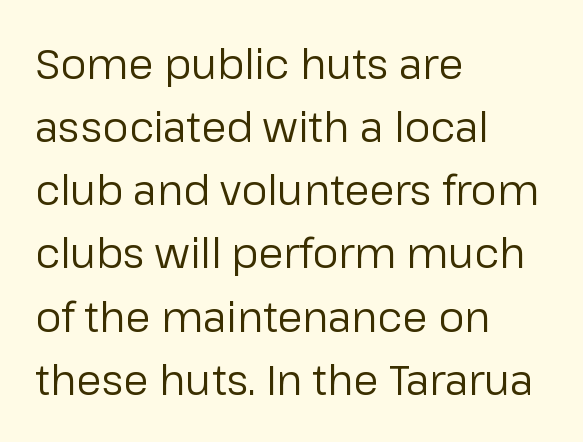
Q: Is the text bold? A: No.
Q: Is the text italic (slanted)? A: No, it is upright.
Q: Is the typeface a serif or a sans-serif typeface? A: Sans-serif.
Q: Is the text underlined? A: No.
Q: How is the paragraph aligned? A: Left-aligned.
Q: Is the spacing between letters normal or unusually wide? A: Normal.
Q: Is the spacing between lines tight, normal or loose? A: Normal.
Q: Width (condensed, normal, or wide)? A: Normal.
Q: Stroke contrast? A: Low.
Q: x-height? A: Medium.
Q: Monospaced? A: No.
